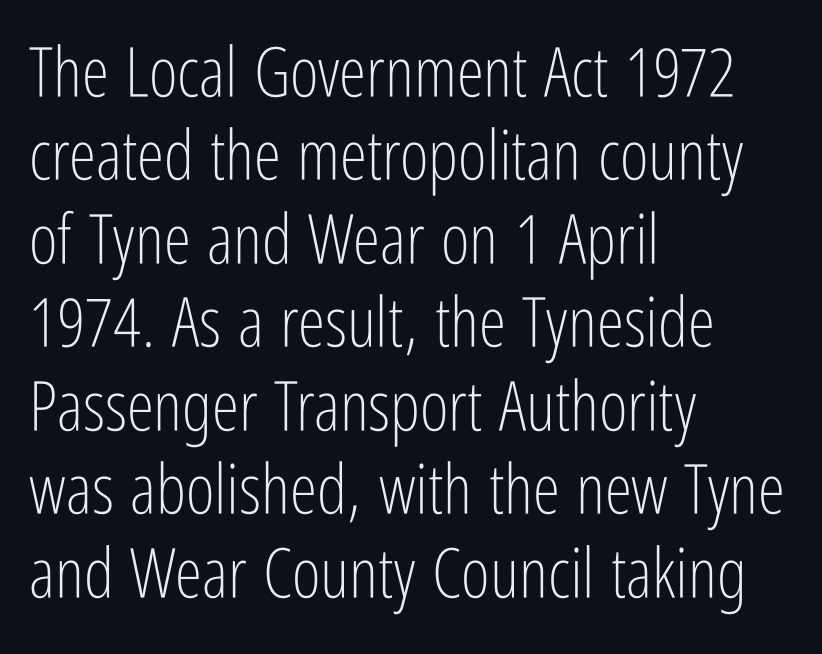
Nope, no serifs anywhere on these letters. Notice how the stems are strictly vertical — no italics here. Spacing verdict: proportional, widths tailored to each character. Is this a heavy cut? Hardly; it is regular or lighter. The string is rendered with underlining switched off. Casual observation: everything's shoved over to the left.
